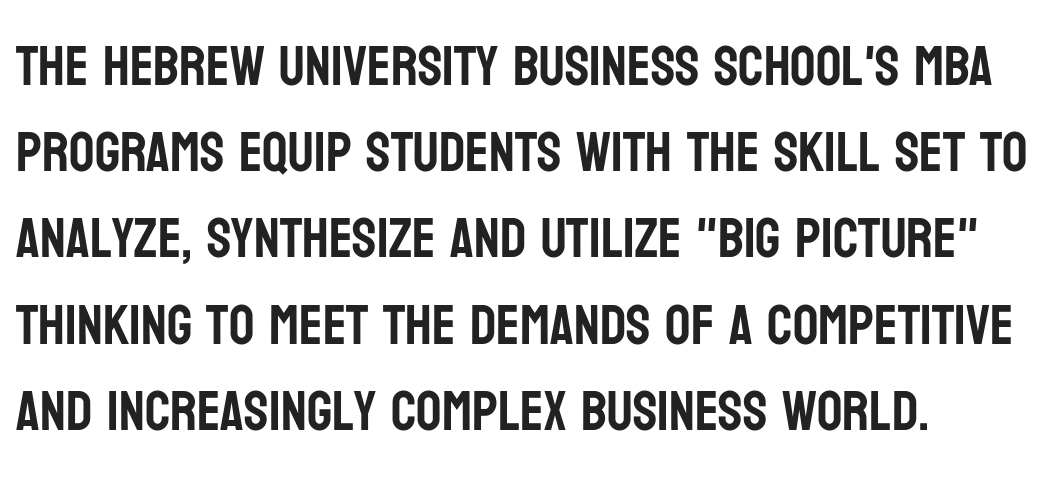
Compared with typical body copy, the letter spacing here is the same. Compared with a centered layout, this one pins lines to the left instead. The words here are not underlined. The rendering uses natural spacing where letterforms have individual widths. Notice how descenders clear the ascenders below comfortably — that's standard leading. Tall strokes in this sample are plumb rather than angled.
